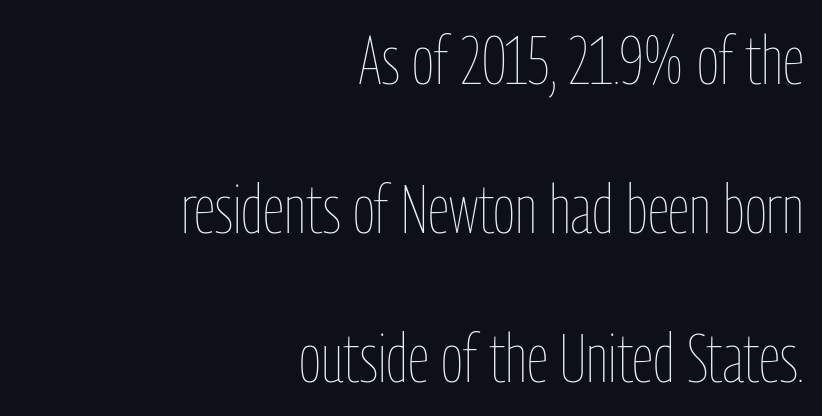
{"italic": "no", "bold": "no", "weight": "thin", "width": "condensed", "stroke_contrast": "low", "x_height": "medium", "monospaced": "no", "underline": "no", "align": "right", "line_spacing": "loose", "line_spacing_ratio": 2.19, "letter_spacing": "normal", "letter_spacing_em": 0.0, "glyph_px": 68}
